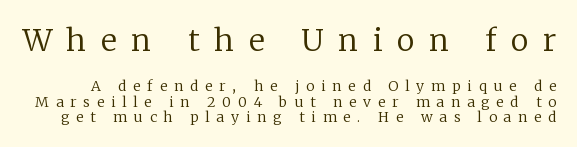
Nothing heavy about these letters — not bold at all. You can tell from the footed stems that serif type was used. The rendering uses natural spacing where letterforms have individual widths. The font's upright variant was chosen for this text. Tracking value appears strongly positive — letters spread wide.
